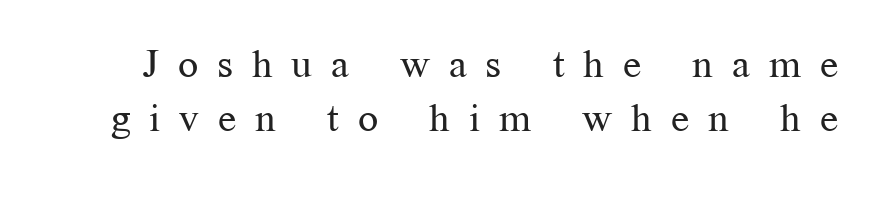
{"serif": "yes", "italic": "no", "bold": "no", "weight": "regular", "width": "normal", "stroke_contrast": "medium", "x_height": "medium", "monospaced": "no", "underline": "no", "line_spacing": "normal", "line_spacing_ratio": 1.35, "letter_spacing": "wide", "letter_spacing_em": 0.47, "glyph_px": 40}
